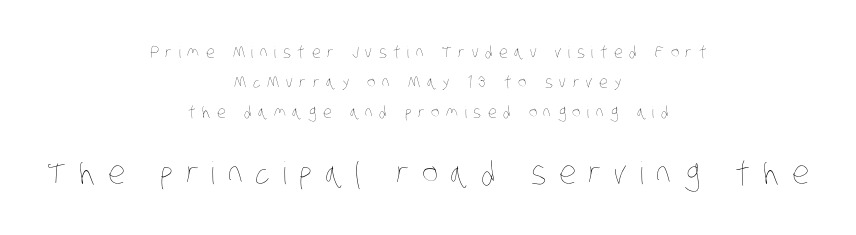
The image shows 31 px thin, condensed type; set centered, line spacing 1.86x, unusually wide letter spacing (+0.41 em), not underlined; the second (bottom) block is 1.94x larger; low stroke contrast and a large x-height.
